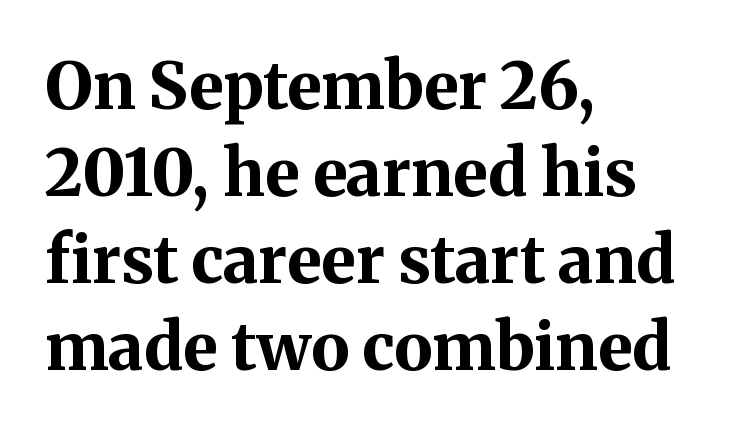
Q: Is the text bold? A: Yes.
Q: Is the text italic (slanted)? A: No, it is upright.
Q: Is the typeface a serif or a sans-serif typeface? A: Serif.
Q: Is the text underlined? A: No.
Q: How is the paragraph aligned? A: Left-aligned.
Q: Is the spacing between letters normal or unusually wide? A: Normal.
Q: Is the spacing between lines tight, normal or loose? A: Normal.
Q: Width (condensed, normal, or wide)? A: Normal.
Q: Stroke contrast? A: Medium.
Q: x-height? A: Medium.
Q: Monospaced? A: No.
